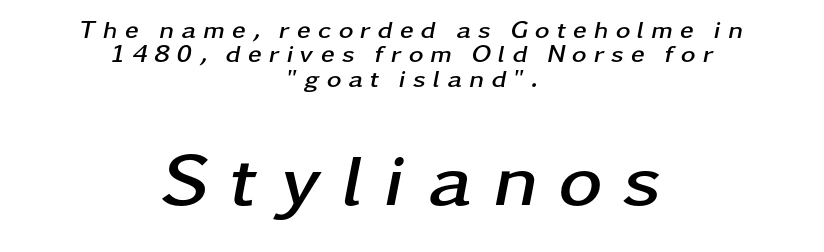
Letter spacing: wide. Compared with typical paragraphs, the rows here are closer together. The composition opens small and finishes big. Is the block centered? Yes — each line is placed symmetrically about the middle. The passage shown is not underscored anywhere.
